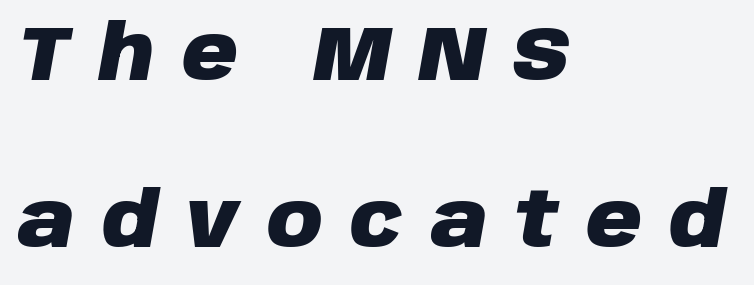
Q: Is the text bold? A: Yes.
Q: Is the text italic (slanted)? A: Yes, it leans right by about 10 degrees.
Q: Is the text underlined? A: No.
Q: How is the paragraph aligned? A: Left-aligned.
Q: Is the spacing between letters normal or unusually wide? A: Unusually wide.
Q: Is the spacing between lines tight, normal or loose? A: Loose.
Q: Width (condensed, normal, or wide)? A: Normal.
Q: Stroke contrast? A: Low.
Q: x-height? A: Large.
Q: Monospaced? A: No.
